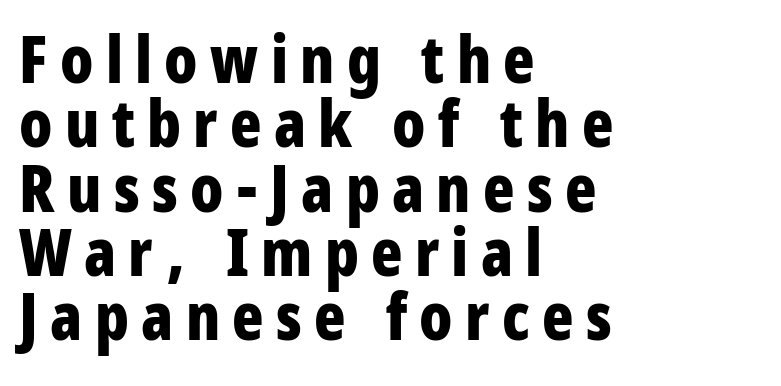
The image shows 65 px bold, condensed sans-serif type, upright; set left-aligned, tight line spacing (0.99x), not underlined; low stroke contrast and a large x-height.
